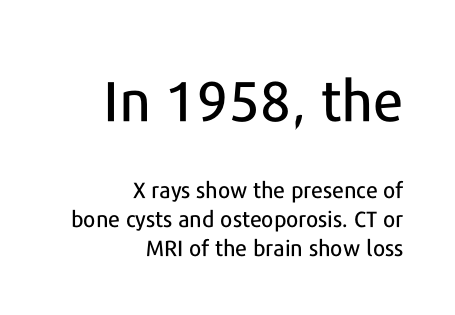
Q: Is the text italic (slanted)? A: No, it is upright.
Q: Is the typeface a serif or a sans-serif typeface? A: Sans-serif.
Q: Is the text underlined? A: No.
Q: How is the paragraph aligned? A: Right-aligned.
Q: Is the spacing between letters normal or unusually wide? A: Normal.
Q: Is the spacing between lines tight, normal or loose? A: Normal.
Q: Which block of text is set in a larger size, the first (top) or the second (bottom)? A: The first (top) one.
Q: Width (condensed, normal, or wide)? A: Normal.
Q: Stroke contrast? A: Low.
Q: x-height? A: Medium.
Q: Monospaced? A: No.
